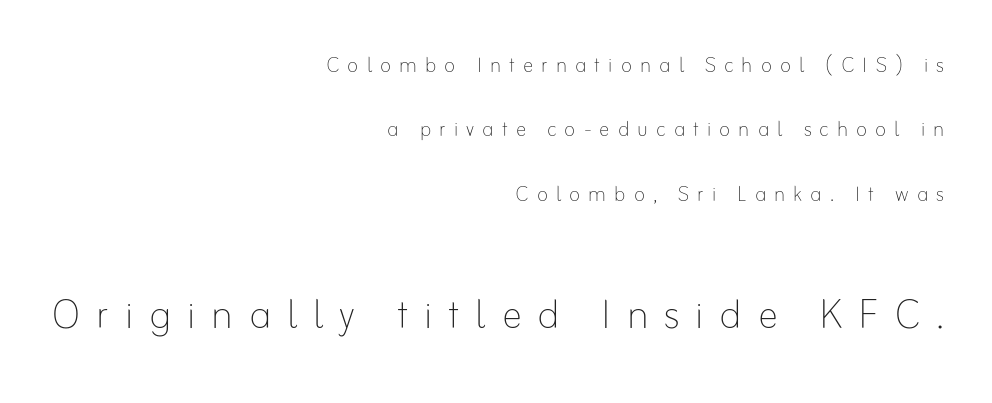
{"italic": "no", "bold": "no", "weight": "thin", "width": "normal", "stroke_contrast": "low", "x_height": "small", "monospaced": "no", "underline": "no", "align": "right", "line_spacing": "loose", "line_spacing_ratio": 2.48, "letter_spacing": "wide", "letter_spacing_em": 0.31, "larger_block": "second", "size_ratio": 1.96, "glyph_px": 51}
